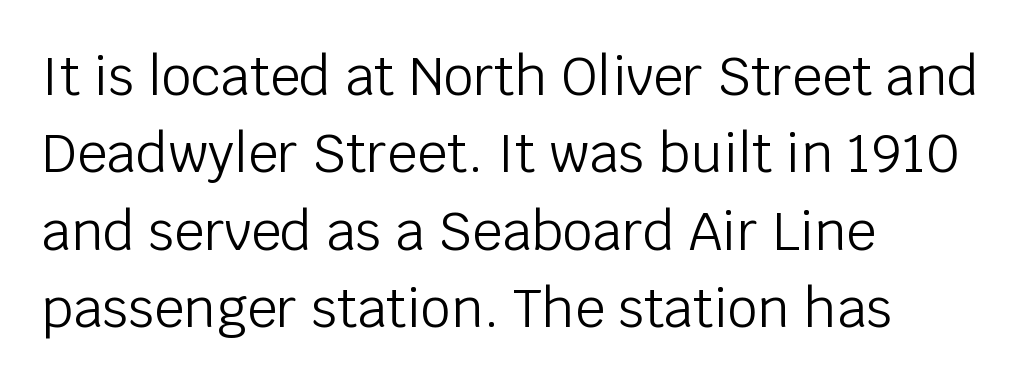
{"serif": "no", "italic": "no", "bold": "no", "weight": "light", "width": "normal", "stroke_contrast": "low", "x_height": "large", "monospaced": "no", "underline": "no", "align": "left", "line_spacing": "normal", "line_spacing_ratio": 1.46, "letter_spacing": "normal", "letter_spacing_em": 0.0, "glyph_px": 53}
